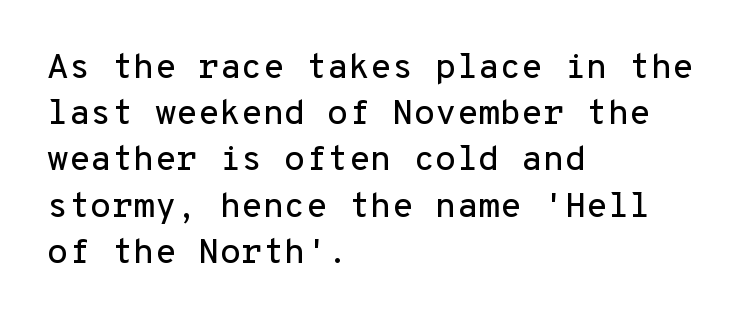
Q: Is the text italic (slanted)? A: No, it is upright.
Q: Is the typeface a serif or a sans-serif typeface? A: Sans-serif.
Q: Is the text underlined? A: No.
Q: How is the paragraph aligned? A: Left-aligned.
Q: Is the spacing between letters normal or unusually wide? A: Normal.
Q: Is the spacing between lines tight, normal or loose? A: Normal.
Q: Width (condensed, normal, or wide)? A: Normal.
Q: Stroke contrast? A: Low.
Q: x-height? A: Medium.
Q: Monospaced? A: Yes.
